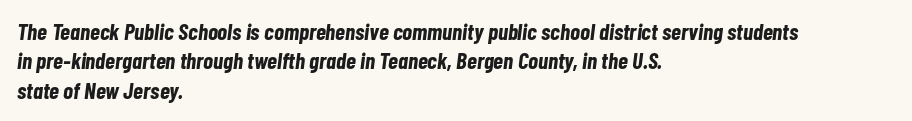
The image shows 23 px bold type, italic (leaning right); set left-aligned, normal line spacing (1.28x), normal letter spacing, not underlined.
